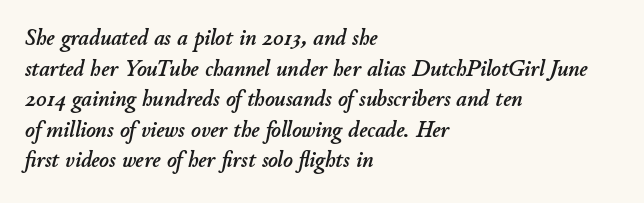
Q: Is the text italic (slanted)? A: Yes, it leans right by about 11 degrees.
Q: Is the text underlined? A: No.
Q: How is the paragraph aligned? A: Left-aligned.
Q: Is the spacing between letters normal or unusually wide? A: Normal.
Q: Is the spacing between lines tight, normal or loose? A: Normal.
